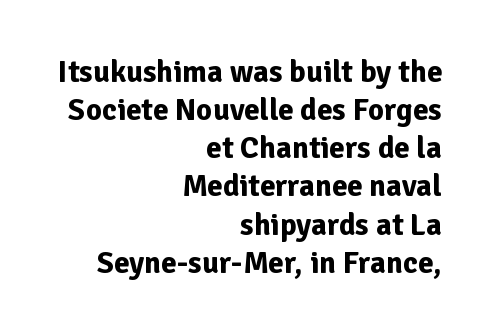
The image shows 31 px bold sans-serif type, upright; set right-aligned, line spacing 1.23x, normal letter spacing, not underlined; low stroke contrast and a medium x-height.
